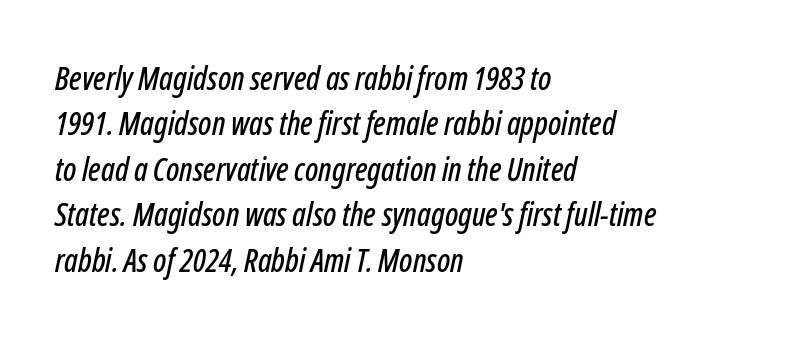
The image shows 32 px condensed type, italic (leaning right); set left-aligned, normal line spacing (1.42x), normal letter spacing, not underlined; low stroke contrast and a medium x-height.
